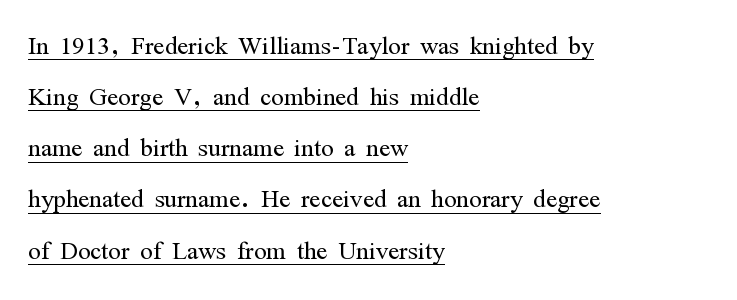
Q: Is the text bold? A: No.
Q: Is the text italic (slanted)? A: No, it is upright.
Q: Is the typeface a serif or a sans-serif typeface? A: Serif.
Q: Is the text underlined? A: Yes.
Q: How is the paragraph aligned? A: Left-aligned.
Q: Is the spacing between letters normal or unusually wide? A: Normal.
Q: Is the spacing between lines tight, normal or loose? A: Normal.
Q: Width (condensed, normal, or wide)? A: Condensed.
Q: Stroke contrast? A: Medium.
Q: x-height? A: Medium.
Q: Monospaced? A: No.
